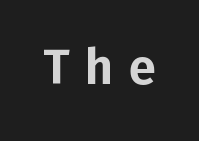
The rendering uses natural spacing where letterforms have individual widths. Regarding serifs, this sample does without them. Does extra space separate the letters? Yes, quite a lot of it. Nope, not italic — everything's standing straight.
